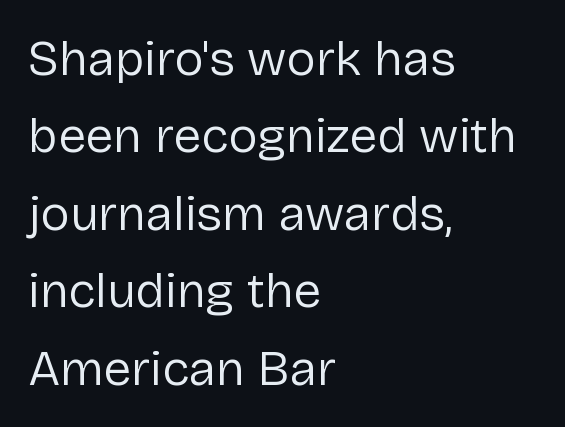
{"serif": "no", "italic": "no", "bold": "no", "weight": "regular", "width": "normal", "stroke_contrast": "low", "x_height": "medium", "monospaced": "no", "underline": "no", "align": "left", "line_spacing": "normal", "line_spacing_ratio": 1.55, "letter_spacing": "normal", "letter_spacing_em": 0.0, "glyph_px": 50}
